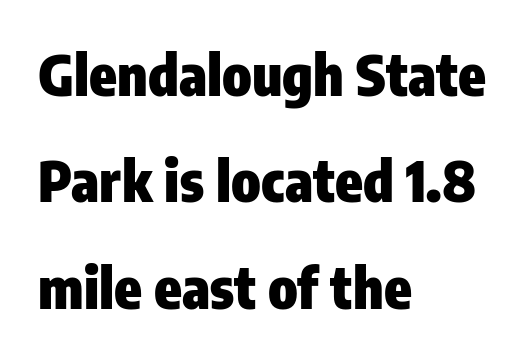
{"serif": "no", "italic": "no", "bold": "yes", "weight": "heavy", "width": "condensed", "stroke_contrast": "low", "x_height": "medium", "monospaced": "no", "underline": "no", "align": "left", "line_spacing": "loose", "line_spacing_ratio": 1.9, "letter_spacing": "normal", "letter_spacing_em": 0.0, "glyph_px": 56}
